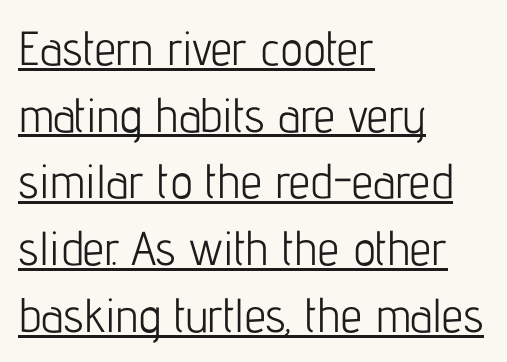
The image shows 48 px light, condensed sans-serif type, upright; set left-aligned, normal line spacing (1.39x), normal letter spacing, underlined; low stroke contrast and a medium x-height.
